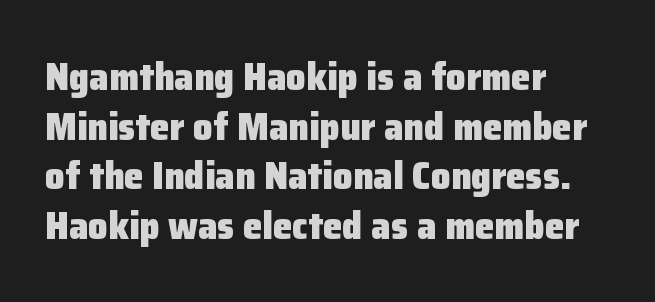
Type style note: lacks serifs. The block of text has a typical density, with ordinary space between rows. The compositor pushed each line to the left boundary. Ordinary non-slanted type is in use. Chunky letters — that's bold for sure. Note the varied advance widths — an 'i' is clearly narrower than an 'm'.
